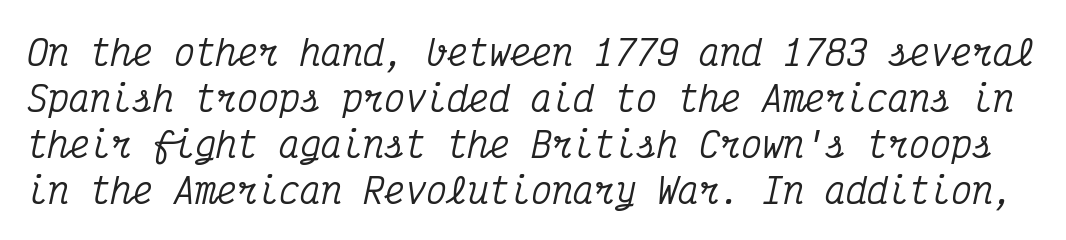
{"serif": "yes", "italic": "yes", "lean": "right", "slant_degrees": 12, "width": "condensed", "stroke_contrast": "medium", "x_height": "medium", "monospaced": "yes", "underline": "no", "line_spacing": "normal", "line_spacing_ratio": 1.31, "letter_spacing": "normal", "letter_spacing_em": 0.0, "glyph_px": 35}
